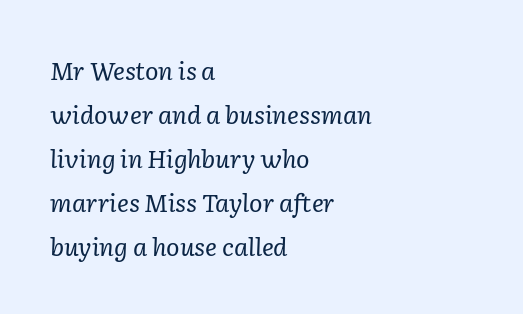
The image shows 25 px text type, italic (leaning right); set left-aligned, line spacing 1.76x, normal letter spacing, not underlined.
